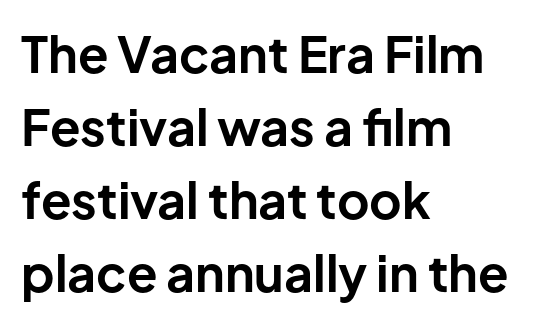
Q: Is the text bold? A: Yes.
Q: Is the text italic (slanted)? A: No, it is upright.
Q: Is the typeface a serif or a sans-serif typeface? A: Sans-serif.
Q: Is the text underlined? A: No.
Q: How is the paragraph aligned? A: Left-aligned.
Q: Is the spacing between letters normal or unusually wide? A: Normal.
Q: Is the spacing between lines tight, normal or loose? A: Normal.
Q: Width (condensed, normal, or wide)? A: Normal.
Q: Stroke contrast? A: Low.
Q: x-height? A: Medium.
Q: Monospaced? A: No.
